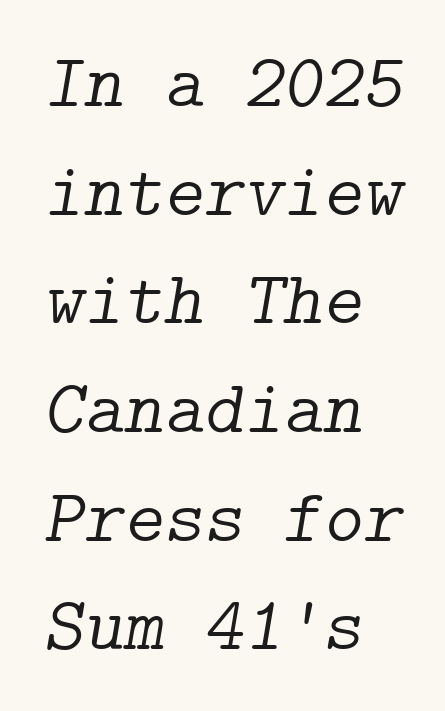
Rows of type keep a routine distance in the vertical direction. The face used here has a pronounced slope to its letters. Compared with a centered layout, this one pins lines to the left instead. This is not heavy type; no bold has been used.
